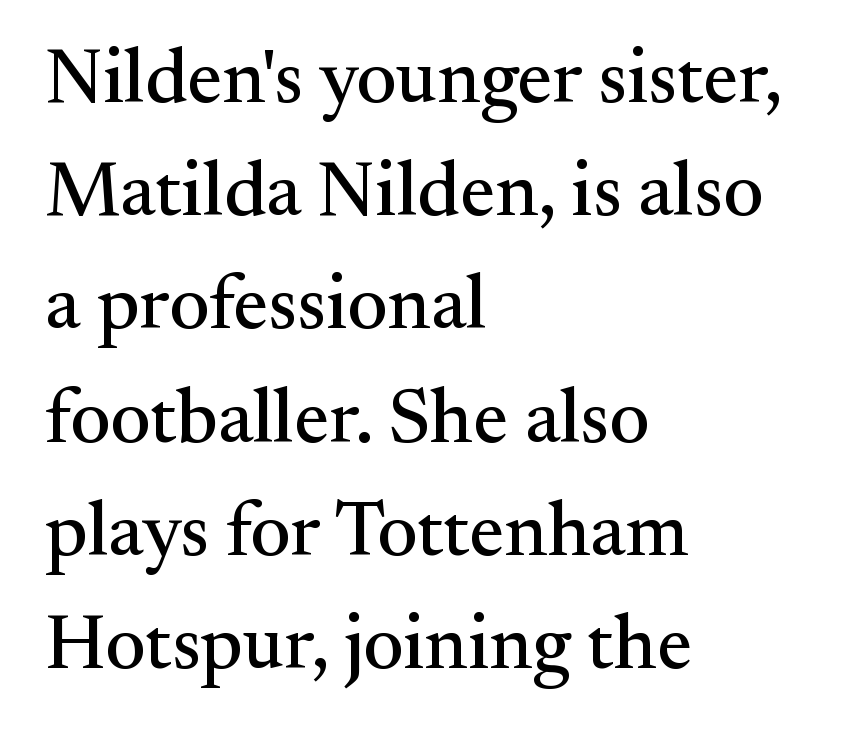
The image shows 77 px serif type, upright; set left-aligned, normal line spacing (1.47x), normal letter spacing, not underlined; medium stroke contrast and a small x-height.
